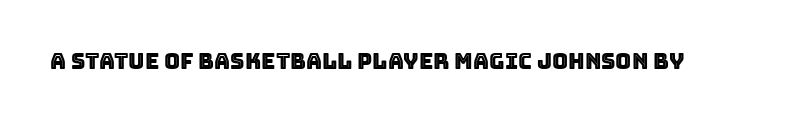
The image shows 22 px text type, upright; set normal letter spacing, not underlined.
